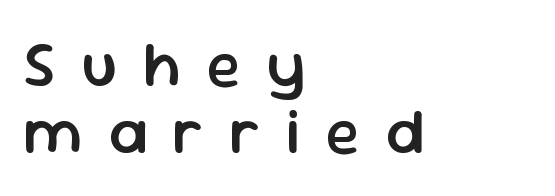
Character widths vary here, with narrow letters taking less room than wide ones. No word sits above an underline. Short and long lines alike share a common starting point at left. The letters stand upright; this is a roman face. No feet cap the strokes, marking this as sans-serif type. What weight is shown? A semibold, between regular and bold.
